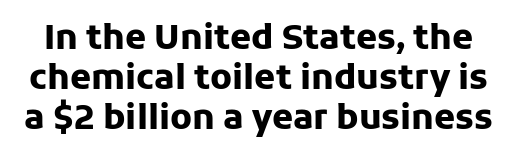
The image shows 34 px heavy sans-serif type, upright; set line spacing 1.18x, normal letter spacing, not underlined; low stroke contrast and a medium x-height.
